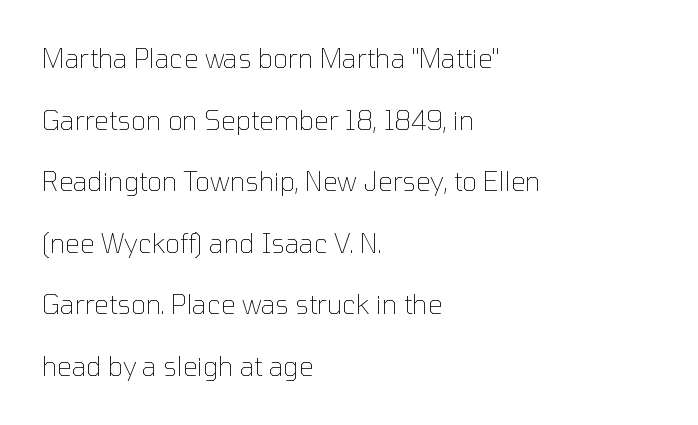
{"italic": "no", "bold": "no", "underline": "no", "align": "left", "line_spacing": "loose", "line_spacing_ratio": 2.37, "letter_spacing": "normal", "letter_spacing_em": 0.0, "glyph_px": 26}
